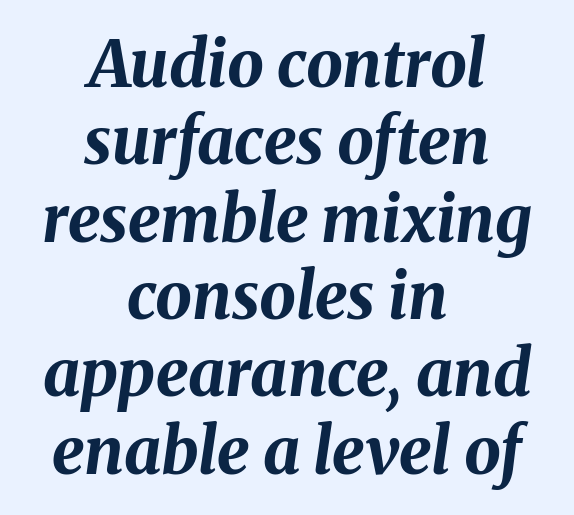
Character widths vary here, with narrow letters taking less room than wide ones. Casual observation: everything's sitting right in the middle. How are the letters spaced? Ordinarily, with no added tracking. Type without underlining. These lines carry a lot of weight — the face is fully bold.
